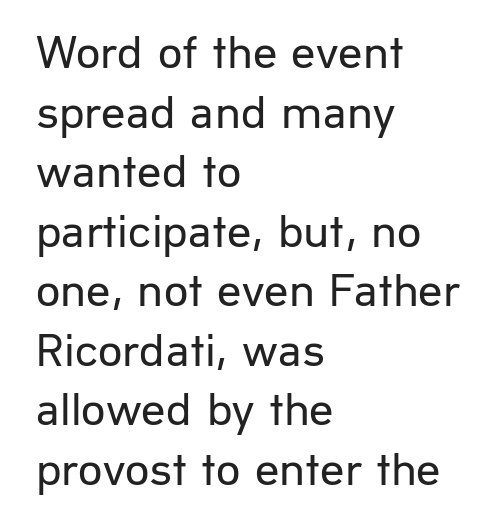
Q: Is the text bold? A: No.
Q: Is the text italic (slanted)? A: No, it is upright.
Q: Is the typeface a serif or a sans-serif typeface? A: Sans-serif.
Q: Is the text underlined? A: No.
Q: How is the paragraph aligned? A: Left-aligned.
Q: Is the spacing between letters normal or unusually wide? A: Normal.
Q: Width (condensed, normal, or wide)? A: Normal.
Q: Stroke contrast? A: Low.
Q: x-height? A: Medium.
Q: Monospaced? A: No.
